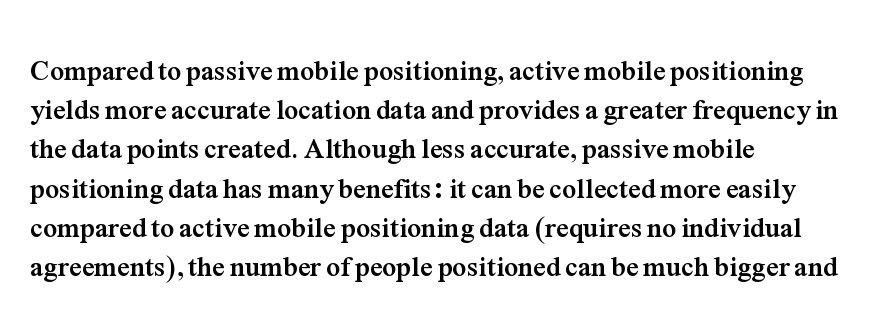
Q: Is the text bold? A: Yes.
Q: Is the text italic (slanted)? A: No, it is upright.
Q: Is the typeface a serif or a sans-serif typeface? A: Serif.
Q: Is the text underlined? A: No.
Q: How is the paragraph aligned? A: Left-aligned.
Q: Is the spacing between letters normal or unusually wide? A: Normal.
Q: Is the spacing between lines tight, normal or loose? A: Normal.
Q: Width (condensed, normal, or wide)? A: Normal.
Q: Stroke contrast? A: Medium.
Q: x-height? A: Medium.
Q: Monospaced? A: No.
